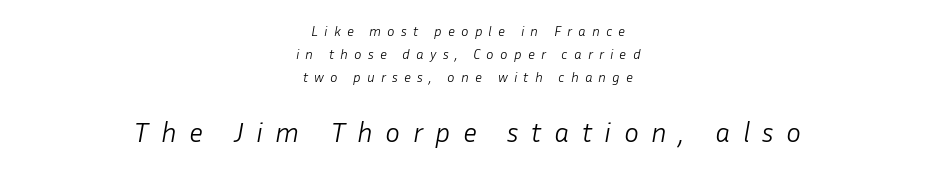
Q: Is the text bold? A: No.
Q: Is the text italic (slanted)? A: Yes, it leans right by about 10 degrees.
Q: Is the text underlined? A: No.
Q: How is the paragraph aligned? A: Centered.
Q: Is the spacing between letters normal or unusually wide? A: Unusually wide.
Q: Is the spacing between lines tight, normal or loose? A: Normal.
Q: Which block of text is set in a larger size, the first (top) or the second (bottom)? A: The second (bottom) one.
Q: Width (condensed, normal, or wide)? A: Normal.
Q: Stroke contrast? A: Low.
Q: x-height? A: Medium.
Q: Monospaced? A: No.
